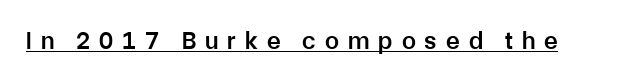
The image shows 25 px text type, upright; set unusually wide letter spacing (+0.36 em), underlined.
